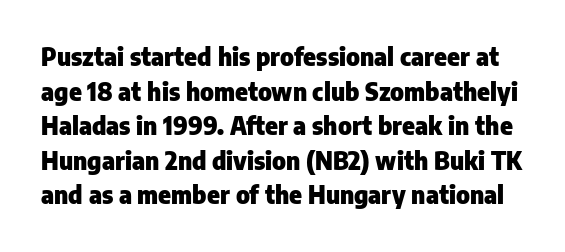
The image shows 24 px bold type, upright; set normal line spacing (1.44x), normal letter spacing, not underlined.
